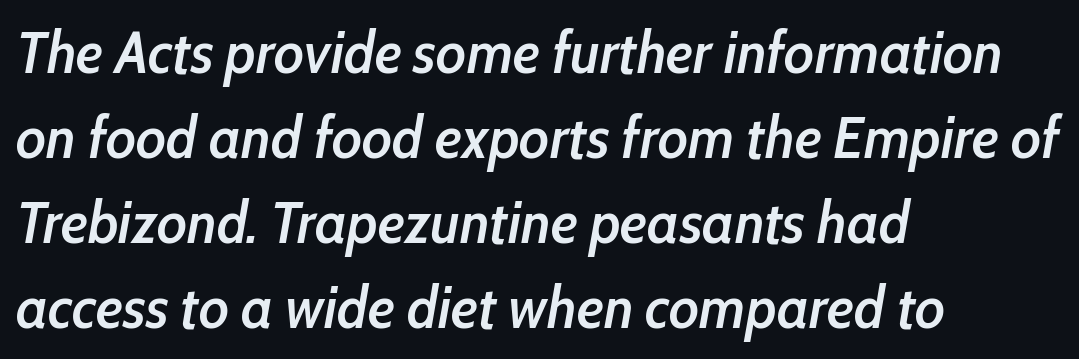
{"italic": "yes", "lean": "right", "slant_degrees": 10, "bold": "semi", "weight": "semibold", "width": "condensed", "stroke_contrast": "low", "x_height": "medium", "monospaced": "no", "underline": "no", "align": "left", "line_spacing": "normal", "line_spacing_ratio": 1.44, "letter_spacing": "normal", "letter_spacing_em": 0.0, "glyph_px": 59}
